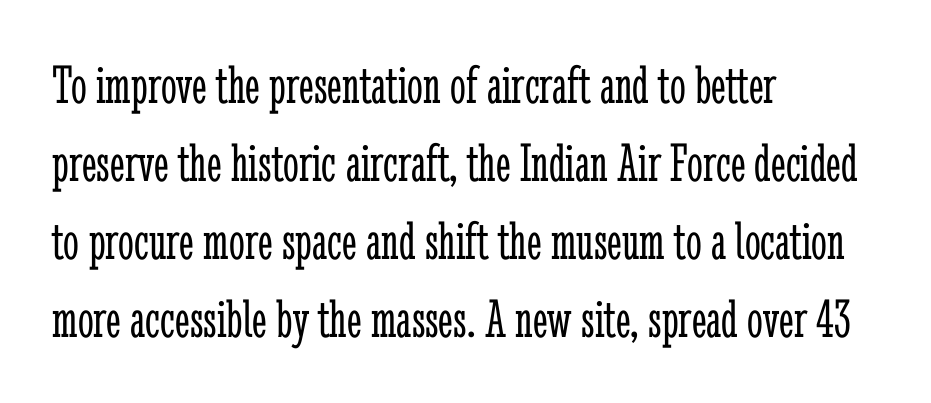
Q: Is the text bold? A: No.
Q: Is the text italic (slanted)? A: No, it is upright.
Q: Is the typeface a serif or a sans-serif typeface? A: Serif.
Q: Is the text underlined? A: No.
Q: How is the paragraph aligned? A: Left-aligned.
Q: Is the spacing between letters normal or unusually wide? A: Normal.
Q: Is the spacing between lines tight, normal or loose? A: Normal.
Q: Width (condensed, normal, or wide)? A: Condensed.
Q: Stroke contrast? A: Low.
Q: x-height? A: Medium.
Q: Monospaced? A: No.
